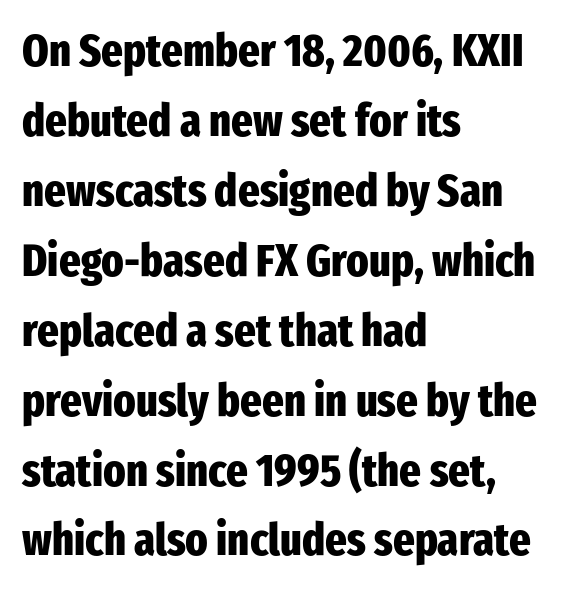
The space beneath each line is pristine and unruled. Italic? Not at all — the glyphs are vertical. Every row of glyphs begins at an identical x-position on the left. Heft: maximum for text — a bold.
